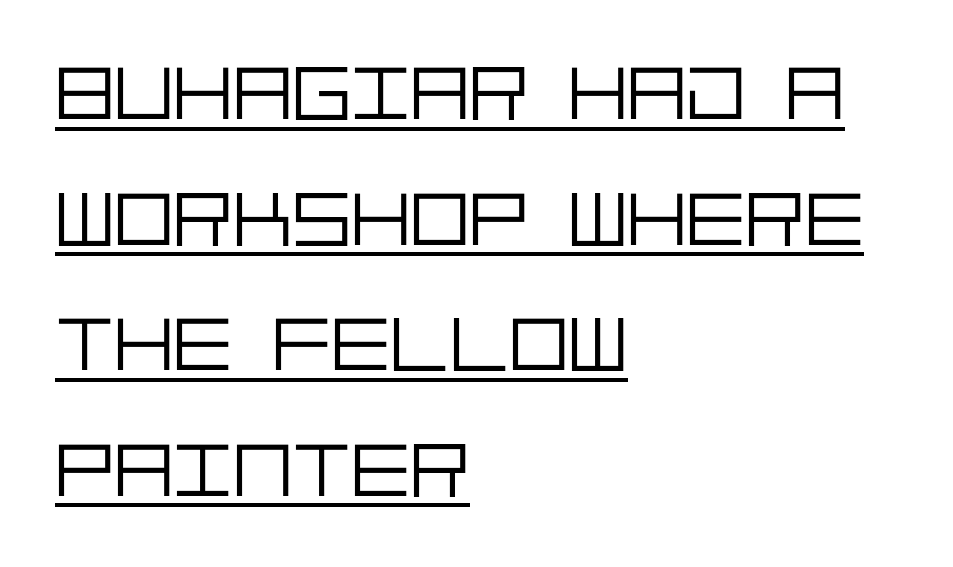
The image shows 79 px light sans-serif type, upright; set left-aligned, normal line spacing (1.59x), normal letter spacing, underlined; low stroke contrast and a large x-height.
